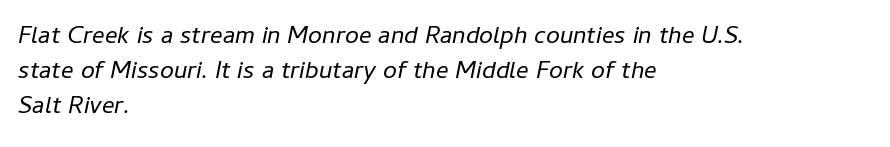
Q: Is the text bold? A: No.
Q: Is the text italic (slanted)? A: Yes, it leans right by about 11 degrees.
Q: Is the text underlined? A: No.
Q: How is the paragraph aligned? A: Left-aligned.
Q: Is the spacing between letters normal or unusually wide? A: Normal.
Q: Is the spacing between lines tight, normal or loose? A: Normal.
